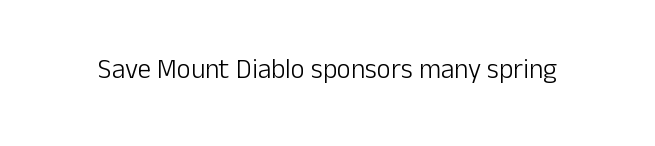
{"italic": "no", "bold": "no", "underline": "no", "letter_spacing": "normal", "letter_spacing_em": 0.0, "glyph_px": 27}
